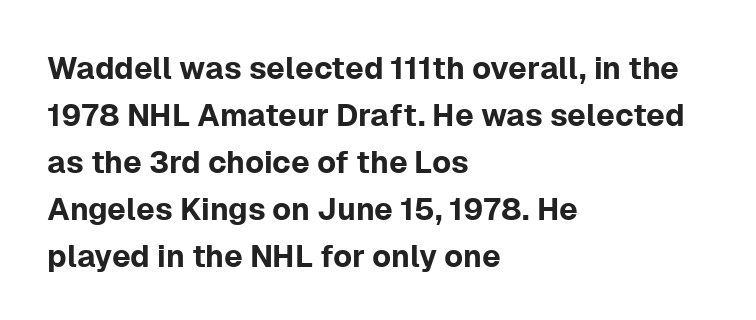
Notice how the stems are strictly vertical — no italics here. Nope, no serifs anywhere on these letters. The rows are spaced the way most documents space them. Glyph-to-glyph distance matches everyday printed text. The face used here is proportionally spaced, like ordinary book or web type.
